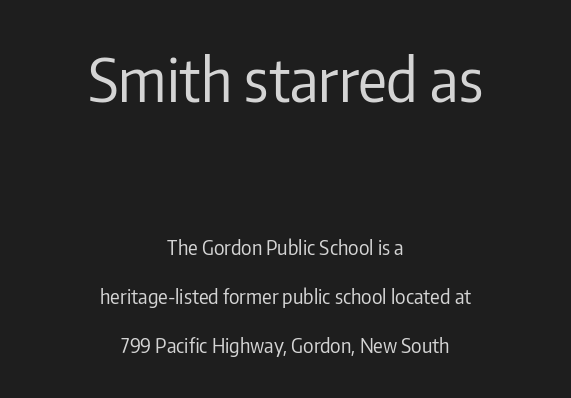
Q: Is the text bold? A: No.
Q: Is the text italic (slanted)? A: No, it is upright.
Q: Is the typeface a serif or a sans-serif typeface? A: Sans-serif.
Q: Is the text underlined? A: No.
Q: How is the paragraph aligned? A: Centered.
Q: Is the spacing between letters normal or unusually wide? A: Normal.
Q: Is the spacing between lines tight, normal or loose? A: Loose.
Q: Which block of text is set in a larger size, the first (top) or the second (bottom)? A: The first (top) one.
Q: Width (condensed, normal, or wide)? A: Condensed.
Q: Stroke contrast? A: Low.
Q: x-height? A: Medium.
Q: Monospaced? A: No.
